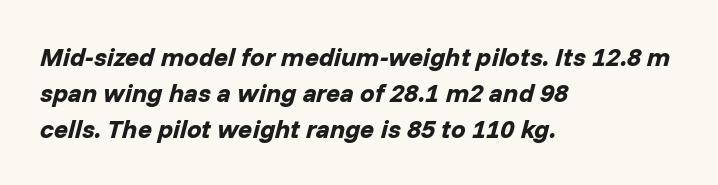
{"italic": "yes", "lean": "right", "slant_degrees": 14, "bold": "yes", "underline": "no", "align": "left", "line_spacing": "normal", "line_spacing_ratio": 1.38, "letter_spacing": "normal", "letter_spacing_em": 0.0, "glyph_px": 26}
